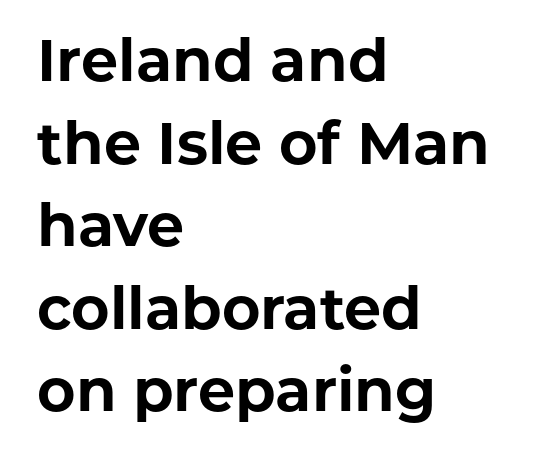
The image shows 59 px bold sans-serif type, upright; set left-aligned, normal line spacing (1.4x), normal letter spacing, not underlined; low stroke contrast and a medium x-height.
